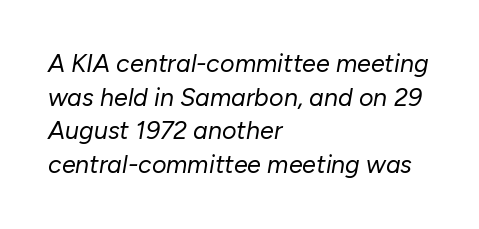
Q: Is the text bold? A: No.
Q: Is the text italic (slanted)? A: Yes, it leans right by about 10 degrees.
Q: Is the text underlined? A: No.
Q: How is the paragraph aligned? A: Left-aligned.
Q: Is the spacing between letters normal or unusually wide? A: Normal.
Q: Is the spacing between lines tight, normal or loose? A: Normal.
